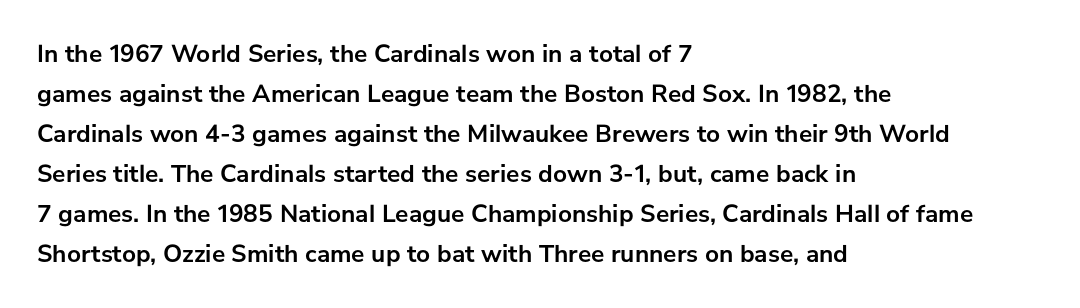
Q: Is the text bold? A: Yes.
Q: Is the text italic (slanted)? A: No, it is upright.
Q: Is the text underlined? A: No.
Q: How is the paragraph aligned? A: Left-aligned.
Q: Is the spacing between letters normal or unusually wide? A: Normal.
Q: Is the spacing between lines tight, normal or loose? A: Normal.
